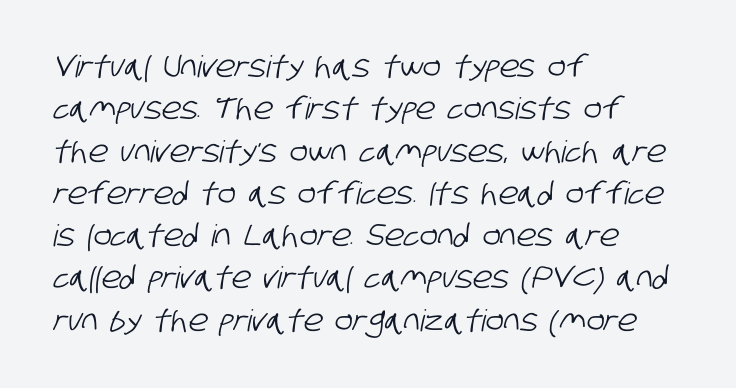
The face used here is proportionally spaced, like ordinary book or web type. Alignment: flush left. The font family rendered here belongs to the sans-serif group. The line-height multiplier appears to be the usual default. Nothing unusual about the tracking: characters are spaced as the font intends. The zone under the glyphs is completely vacant.
